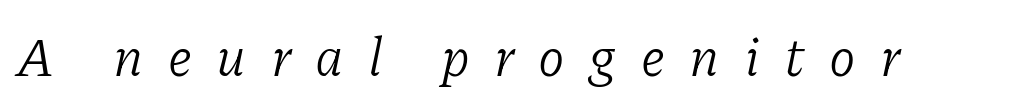
Q: Is the text bold? A: No.
Q: Is the text italic (slanted)? A: Yes, it leans right by about 11 degrees.
Q: Is the typeface a serif or a sans-serif typeface? A: Serif.
Q: Is the text underlined? A: No.
Q: Is the spacing between letters normal or unusually wide? A: Unusually wide.
Q: Width (condensed, normal, or wide)? A: Normal.
Q: Stroke contrast? A: Low.
Q: x-height? A: Medium.
Q: Monospaced? A: No.
